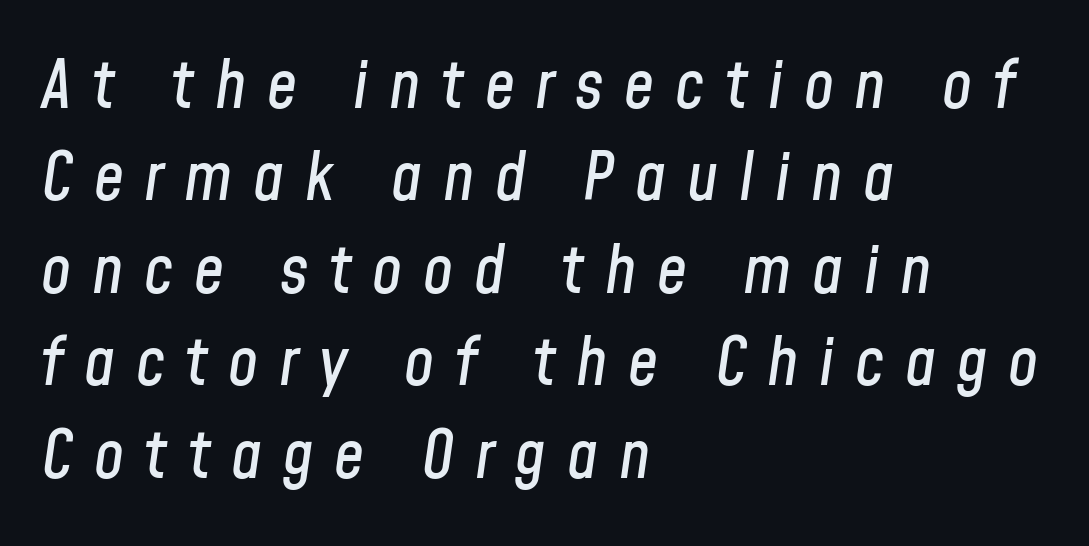
{"italic": "yes", "lean": "right", "slant_degrees": 8, "width": "condensed", "stroke_contrast": "low", "x_height": "medium", "monospaced": "no", "underline": "no", "align": "left", "line_spacing": "normal", "line_spacing_ratio": 1.38, "letter_spacing": "wide", "letter_spacing_em": 0.31, "glyph_px": 67}
